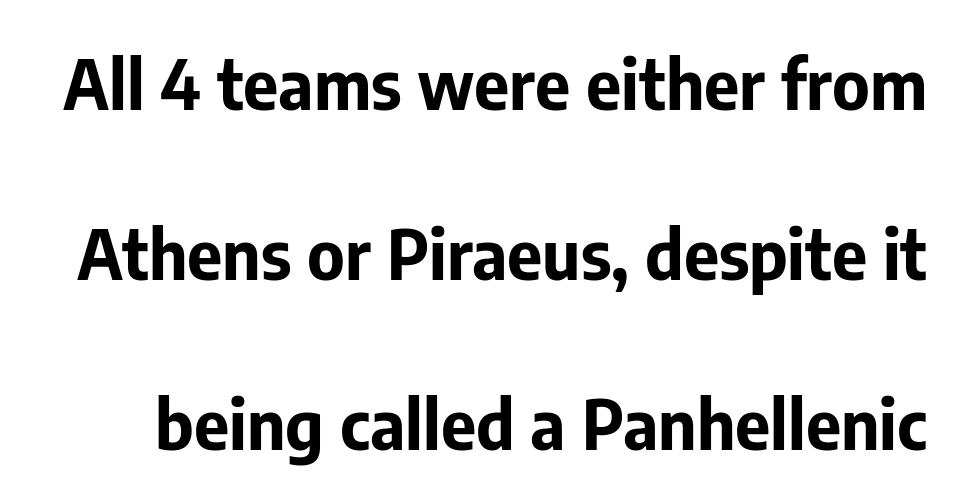
The image shows 68 px bold sans-serif type, upright; set loose line spacing (2.5x), normal letter spacing, not underlined; low stroke contrast and a medium x-height.
